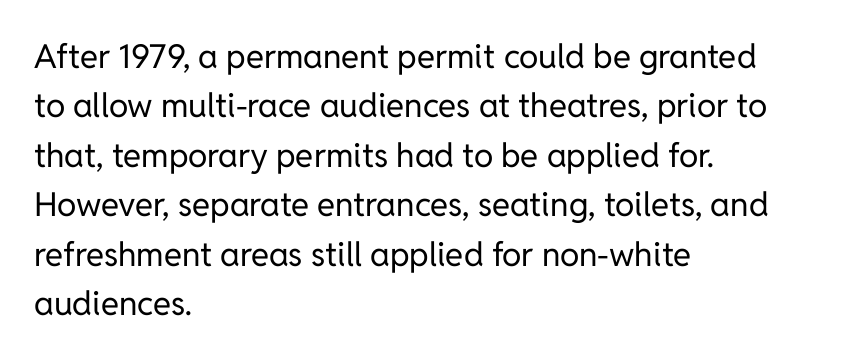
Q: Is the text bold? A: No.
Q: Is the text italic (slanted)? A: No, it is upright.
Q: Is the typeface a serif or a sans-serif typeface? A: Sans-serif.
Q: Is the text underlined? A: No.
Q: How is the paragraph aligned? A: Left-aligned.
Q: Is the spacing between letters normal or unusually wide? A: Normal.
Q: Is the spacing between lines tight, normal or loose? A: Normal.
Q: Width (condensed, normal, or wide)? A: Normal.
Q: Stroke contrast? A: Low.
Q: x-height? A: Medium.
Q: Monospaced? A: No.
